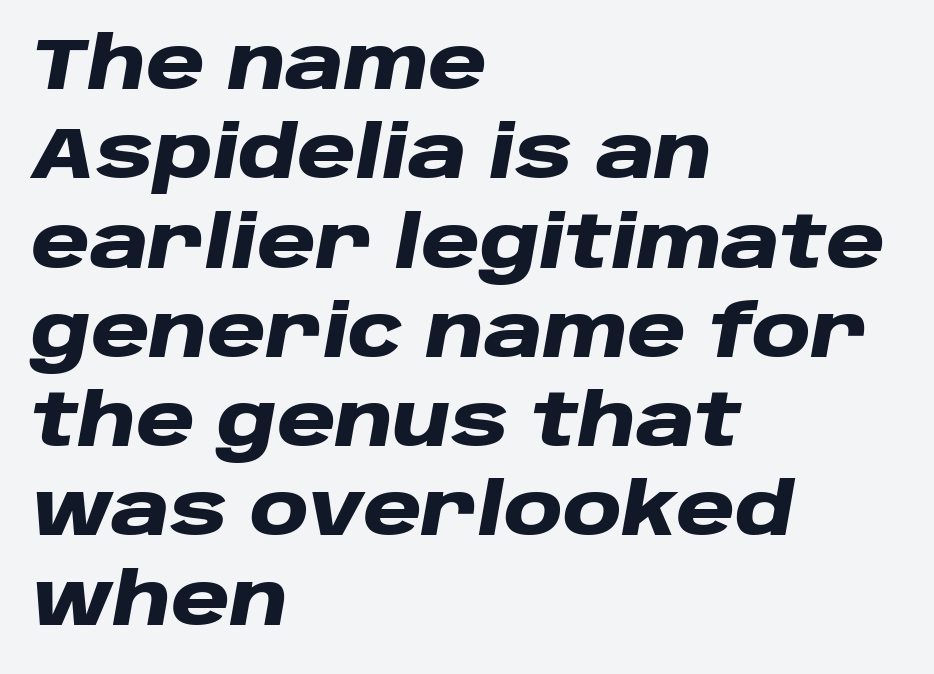
{"italic": "yes", "lean": "right", "slant_degrees": 10, "bold": "yes", "weight": "heavy", "width": "wide", "stroke_contrast": "low", "x_height": "large", "monospaced": "no", "underline": "no", "align": "left", "line_spacing_ratio": 1.24, "letter_spacing": "normal", "letter_spacing_em": 0.0, "glyph_px": 72}
